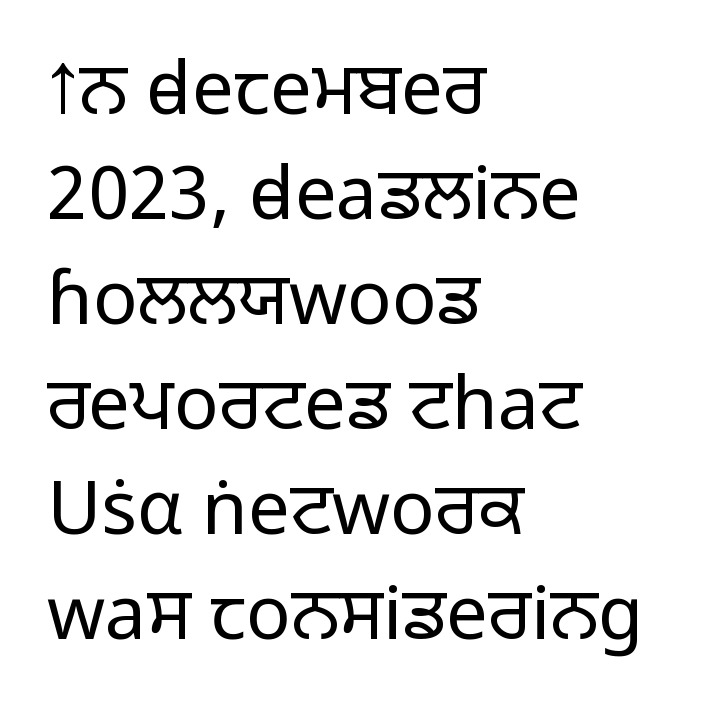
{"serif": "no", "italic": "no", "bold": "no", "weight": "light", "width": "normal", "stroke_contrast": "low", "x_height": "medium", "monospaced": "no", "underline": "no", "align": "left", "line_spacing": "normal", "line_spacing_ratio": 1.42, "letter_spacing": "normal", "letter_spacing_em": 0.0, "glyph_px": 74}
